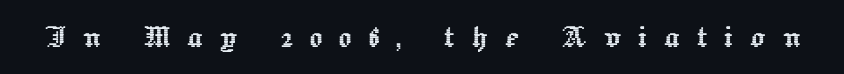
{"italic": "no", "width": "normal", "x_height": "medium", "monospaced": "no", "underline": "no", "letter_spacing": "wide", "letter_spacing_em": 0.46, "glyph_px": 37}
